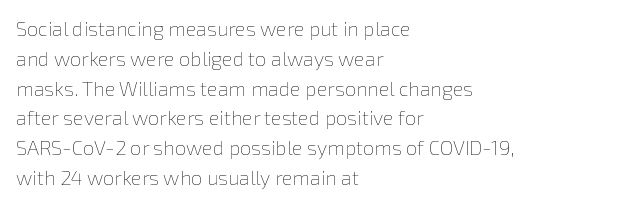
Rule under the text: the space is simply empty. Upright lettering throughout. This rendering leaves character spacing at its baseline value. If you drew a ruler down the left edge, every line would touch it. Is there much room between lines? A standard amount, neither cramped nor airy. This reads as an unemphasized weight, regular at the heaviest.
